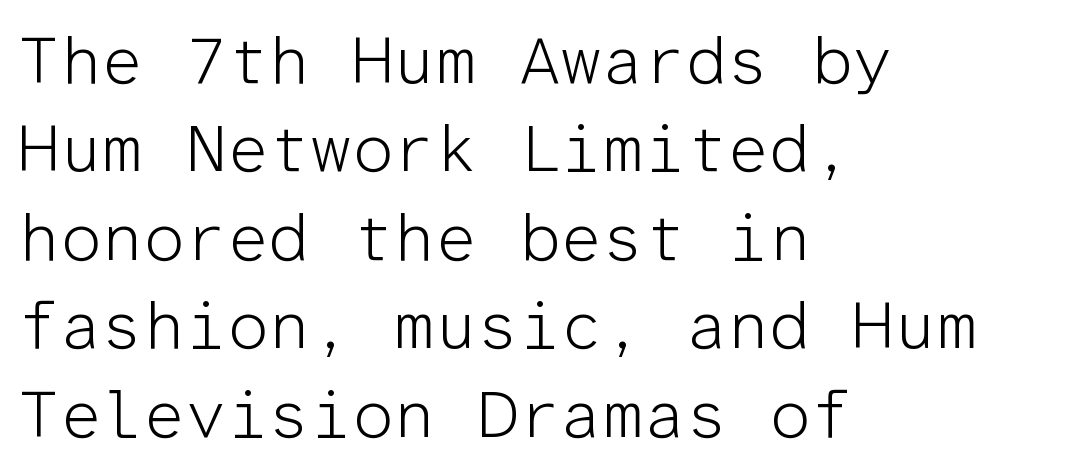
Q: Is the text bold? A: No.
Q: Is the text italic (slanted)? A: No, it is upright.
Q: Is the typeface a serif or a sans-serif typeface? A: Sans-serif.
Q: Is the text underlined? A: No.
Q: How is the paragraph aligned? A: Left-aligned.
Q: Is the spacing between letters normal or unusually wide? A: Normal.
Q: Is the spacing between lines tight, normal or loose? A: Normal.
Q: Width (condensed, normal, or wide)? A: Normal.
Q: Stroke contrast? A: Low.
Q: x-height? A: Medium.
Q: Monospaced? A: Yes.
